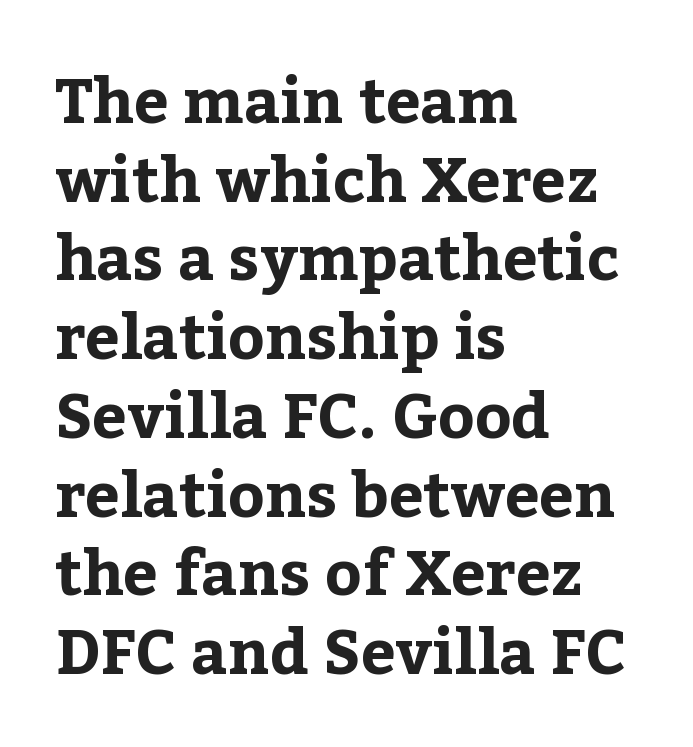
Plenty of ink on the page — the face is bold. The font's upright variant was chosen for this text. The gaps between neighbouring characters are ordinary and unremarkable. The space directly below the letters is spotless.
